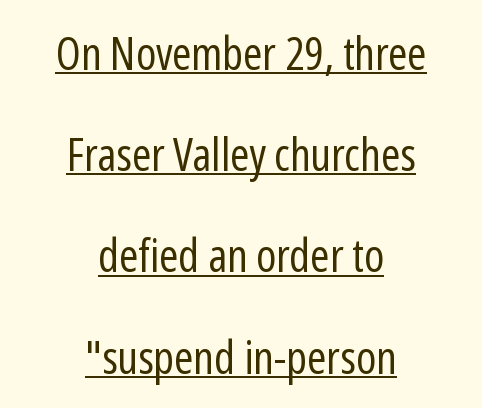
The image shows 46 px regular-weight, condensed sans-serif type, upright; set centered, loose line spacing (2.2x), normal letter spacing, underlined; low stroke contrast and a medium x-height.
